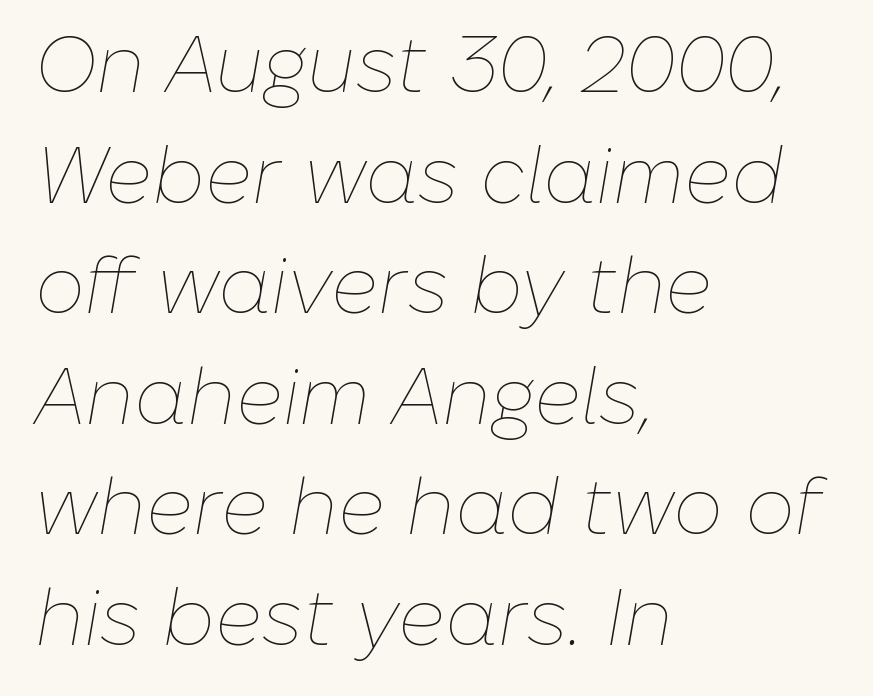
The image shows 79 px thin type, italic (leaning right); set left-aligned, normal line spacing (1.4x), normal letter spacing, not underlined; low stroke contrast and a medium x-height.
